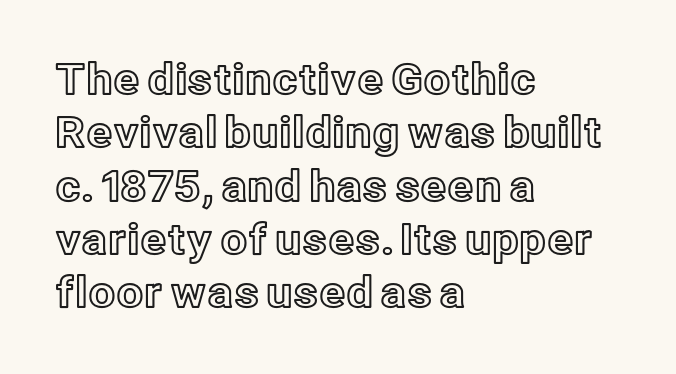
The image shows 42 px text type, upright; set left-aligned, normal line spacing (1.27x), normal letter spacing, not underlined; a medium x-height.
